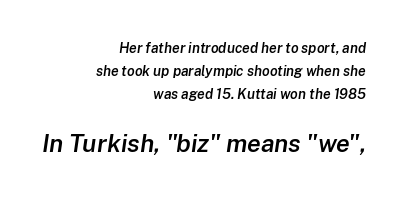
{"italic": "yes", "lean": "right", "slant_degrees": 8, "bold": "semi", "underline": "no", "align": "right", "line_spacing": "normal", "line_spacing_ratio": 1.64, "letter_spacing": "normal", "letter_spacing_em": 0.0, "larger_block": "second", "size_ratio": 1.79, "glyph_px": 25}
